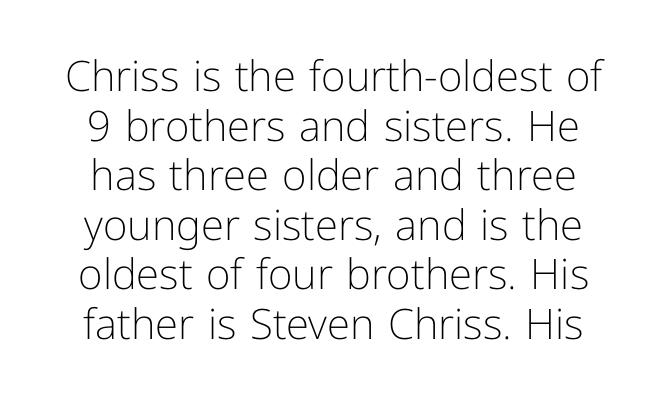
Q: Is the text bold? A: No.
Q: Is the text italic (slanted)? A: No, it is upright.
Q: Is the typeface a serif or a sans-serif typeface? A: Sans-serif.
Q: Is the text underlined? A: No.
Q: Is the spacing between letters normal or unusually wide? A: Normal.
Q: Width (condensed, normal, or wide)? A: Normal.
Q: Stroke contrast? A: Low.
Q: x-height? A: Medium.
Q: Monospaced? A: No.
